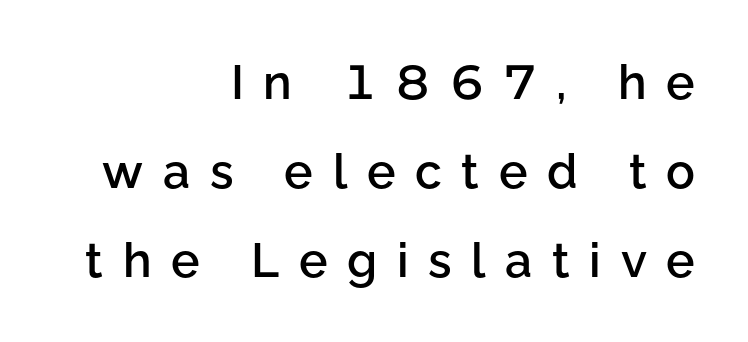
{"serif": "no", "italic": "no", "bold": "semi", "weight": "semibold", "width": "normal", "stroke_contrast": "low", "x_height": "medium", "monospaced": "no", "underline": "no", "align": "right", "line_spacing_ratio": 1.85, "letter_spacing": "wide", "letter_spacing_em": 0.41, "glyph_px": 48}
